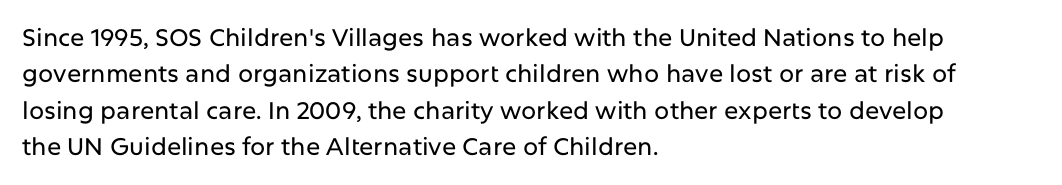
The image shows 24 px text type, upright; set left-aligned, normal line spacing (1.52x), normal letter spacing, not underlined.
